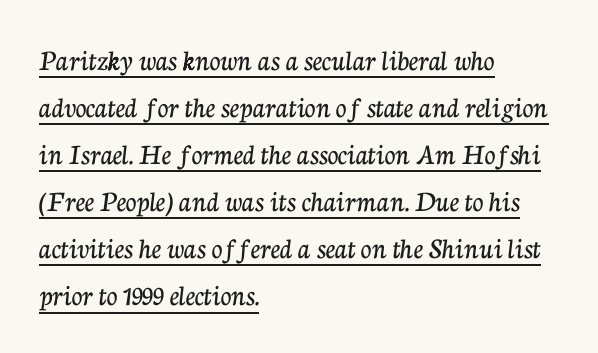
Each letter keeps its own natural width here, so spacing adapts to shape. No extra tracking has been applied to these lines. Every row of glyphs begins at an identical x-position on the left. Check the space under the baseline: a stroke is drawn there. Note: serifs present on the glyphs. The line-height multiplier appears to be the usual default.
